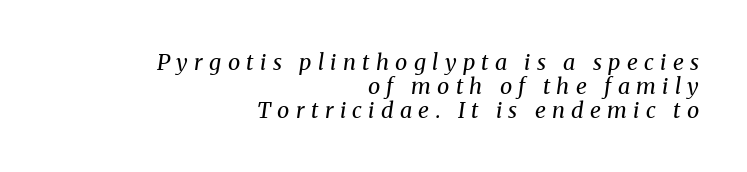
The image shows 22 px text type, italic (leaning right); set right-aligned, tight line spacing (1.08x), unusually wide letter spacing (+0.29 em), not underlined.
